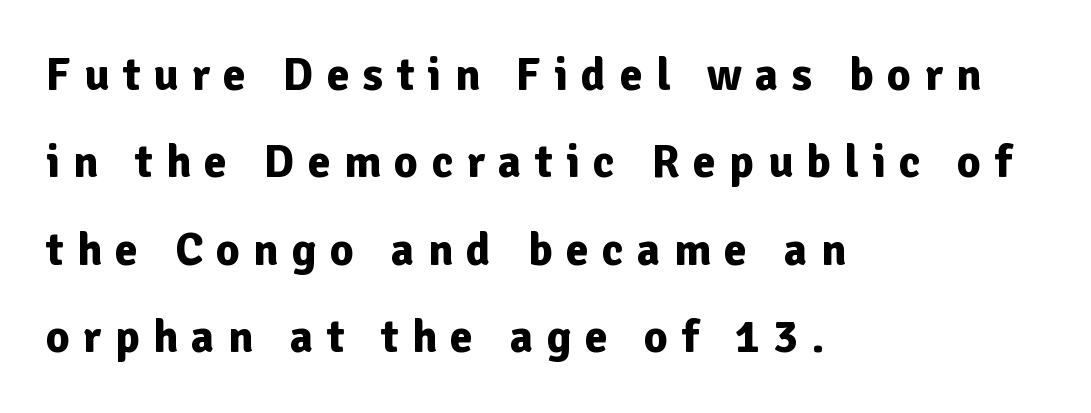
The image shows 46 px bold sans-serif type, upright; set left-aligned, loose line spacing (1.9x), unusually wide letter spacing (+0.29 em), not underlined; low stroke contrast and a medium x-height.
